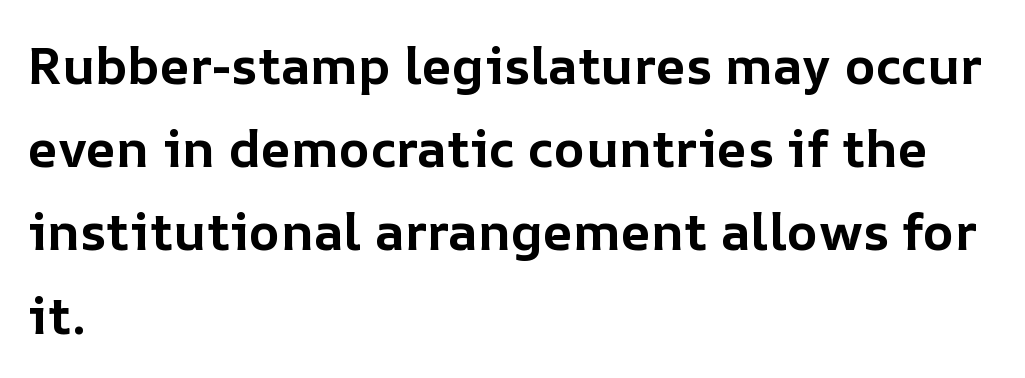
The image shows 52 px bold type, upright; set left-aligned, normal line spacing (1.6x), normal letter spacing, not underlined; low stroke contrast and a medium x-height.
